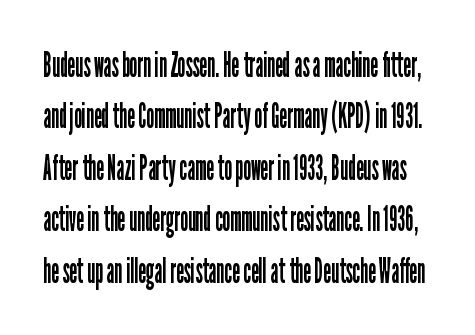
Q: Is the text bold? A: No.
Q: Is the text italic (slanted)? A: No, it is upright.
Q: Is the typeface a serif or a sans-serif typeface? A: Sans-serif.
Q: Is the text underlined? A: No.
Q: Is the spacing between letters normal or unusually wide? A: Normal.
Q: Is the spacing between lines tight, normal or loose? A: Normal.
Q: Width (condensed, normal, or wide)? A: Condensed.
Q: Stroke contrast? A: Low.
Q: x-height? A: Medium.
Q: Monospaced? A: No.
